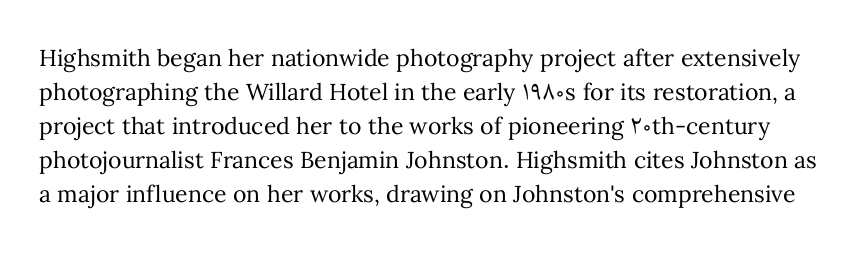
Q: Is the text bold? A: No.
Q: Is the text italic (slanted)? A: No, it is upright.
Q: Is the text underlined? A: No.
Q: Is the spacing between letters normal or unusually wide? A: Normal.
Q: Is the spacing between lines tight, normal or loose? A: Normal.
